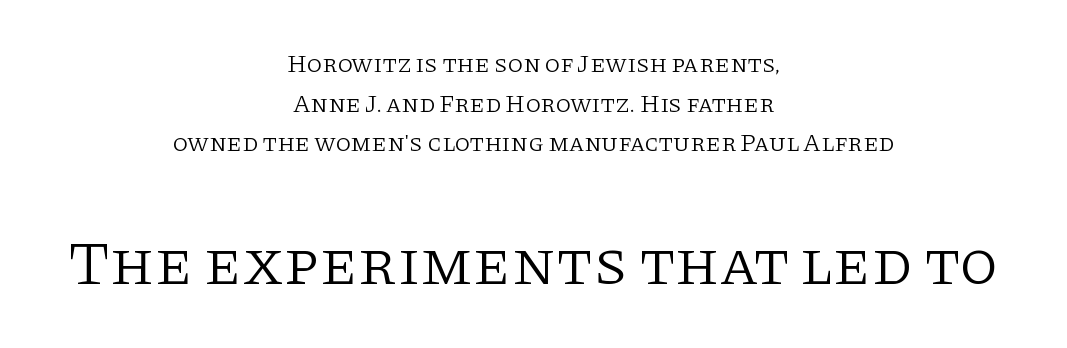
{"serif": "yes", "italic": "no", "bold": "no", "weight": "light", "width": "normal", "stroke_contrast": "low", "x_height": "large", "monospaced": "no", "underline": "no", "align": "center", "line_spacing": "normal", "line_spacing_ratio": 1.59, "letter_spacing": "normal", "letter_spacing_em": 0.0, "larger_block": "second", "size_ratio": 2.52, "glyph_px": 63}
